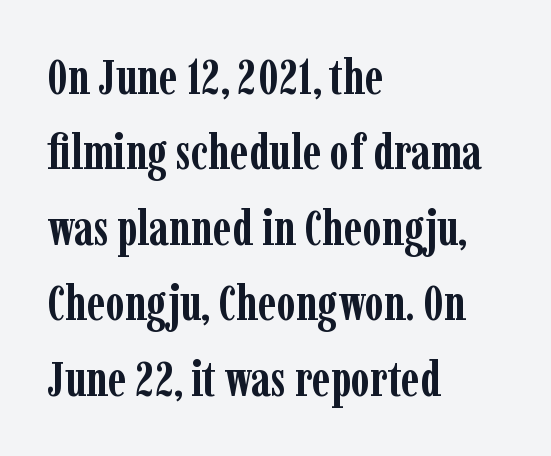
The image shows 49 px semibold, condensed serif type, upright; set left-aligned, normal line spacing (1.54x), normal letter spacing, not underlined; low stroke contrast and a medium x-height.
